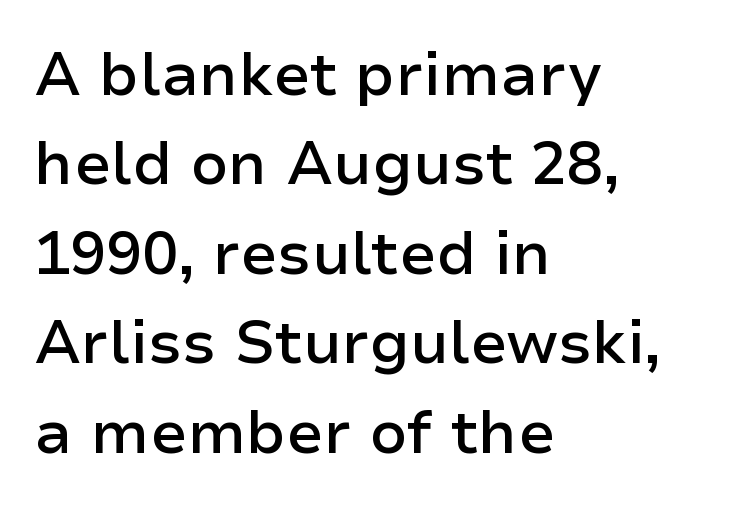
The image shows 60 px semibold sans-serif type, upright; set left-aligned, normal line spacing (1.49x), normal letter spacing, not underlined; low stroke contrast and a medium x-height.
